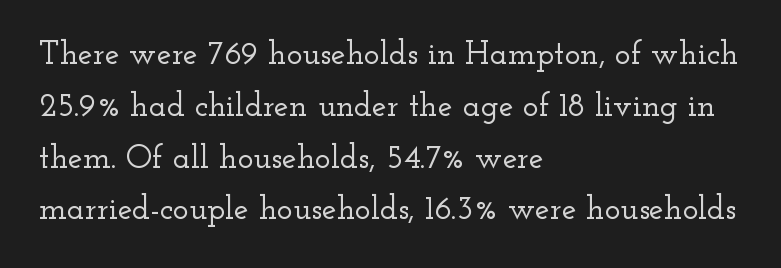
Are there feet on the stems? There are — it's a serif. Line starts are locked; line ends wander. The face used here is proportionally spaced, like ordinary book or web type. Nobody touched the tracking dial on this one. Bare-footed words on every line.
